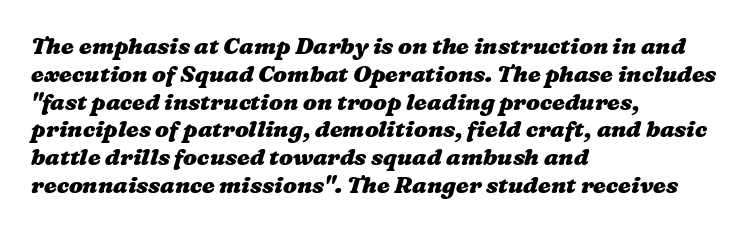
{"bold": "yes", "underline": "no", "align": "left", "line_spacing_ratio": 1.21, "letter_spacing": "normal", "letter_spacing_em": 0.0, "glyph_px": 23}
